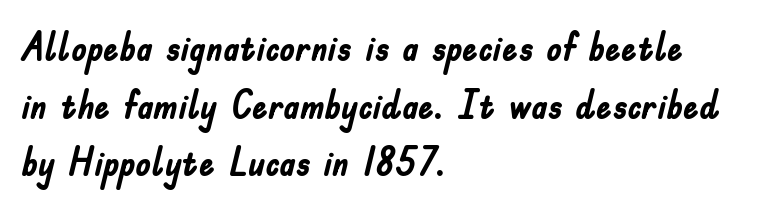
A full-strength bold gives these letters their thick strokes. Nobody touched the tracking dial on this one. The passage shown is typed in a proportional face where columns would drift. Just letters on the line, the space beneath them empty.
